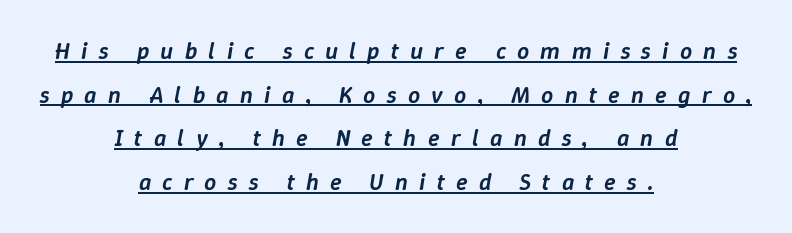
The image shows 24 px text type, italic (leaning right); set centered, line spacing 1.82x, unusually wide letter spacing (+0.47 em), underlined.
